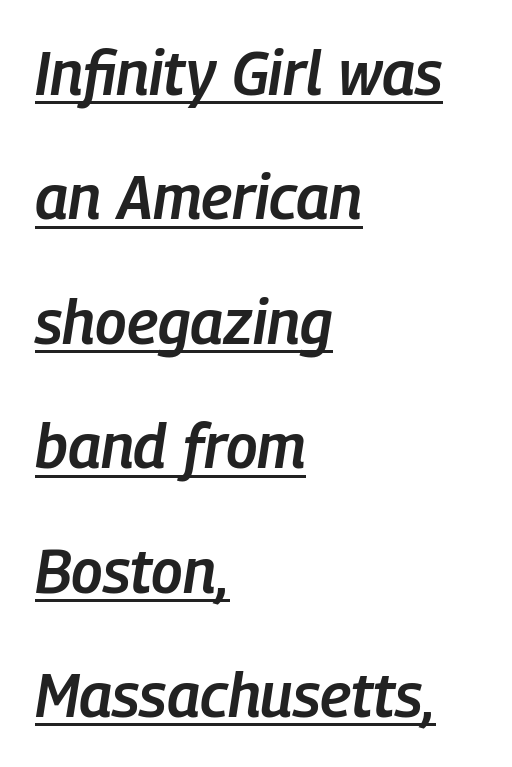
The image shows 61 px semibold, condensed type, italic (leaning right); set left-aligned, loose line spacing (2.04x), normal letter spacing, underlined; low stroke contrast and a medium x-height.
